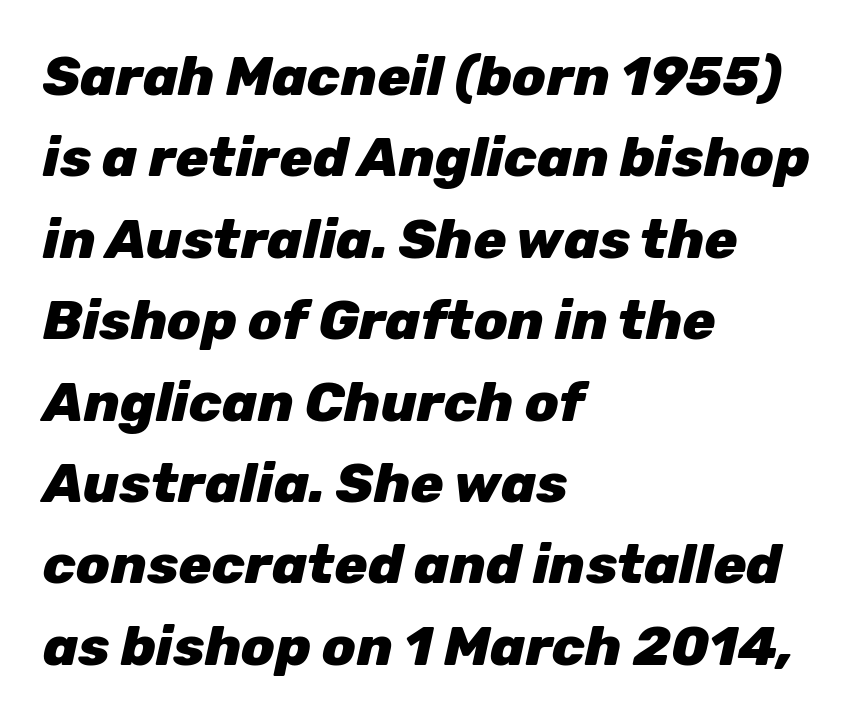
{"italic": "yes", "lean": "right", "slant_degrees": 12, "bold": "yes", "weight": "heavy", "width": "normal", "stroke_contrast": "low", "x_height": "medium", "monospaced": "no", "underline": "no", "align": "left", "line_spacing": "normal", "line_spacing_ratio": 1.48, "letter_spacing": "normal", "letter_spacing_em": 0.0, "glyph_px": 55}
